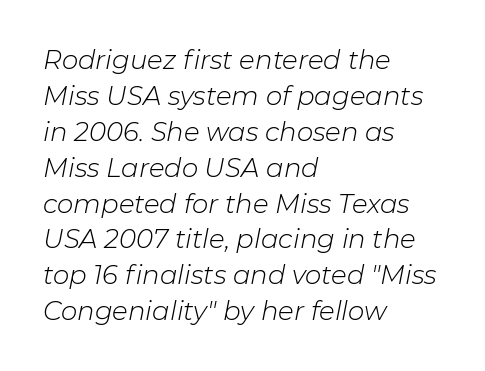
The image shows 26 px text type, italic (leaning right); set left-aligned, normal line spacing (1.38x), normal letter spacing, not underlined.
